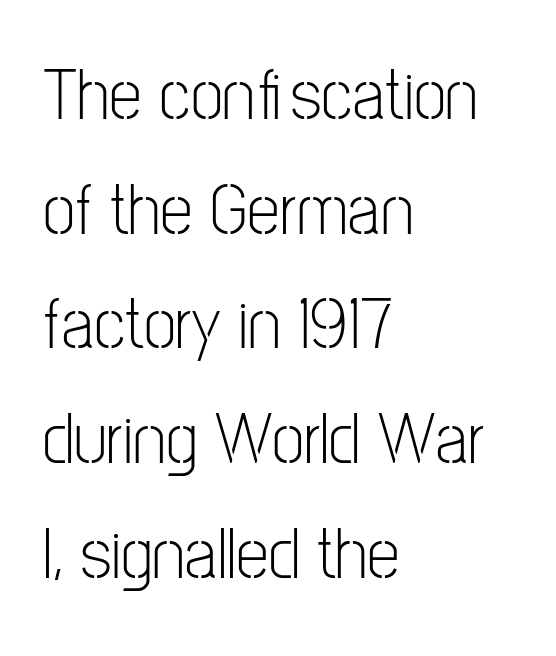
Plain, unruled lines of type. The font's upright variant was chosen for this text. Each word holds together tightly as a unit, with standard inter-letter gaps. Summary of weight: not heavy and not bold.
